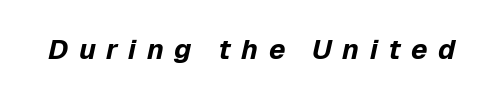
The image shows 28 px bold type, italic (leaning right); set unusually wide letter spacing (+0.37 em), not underlined; low stroke contrast and a medium x-height.
